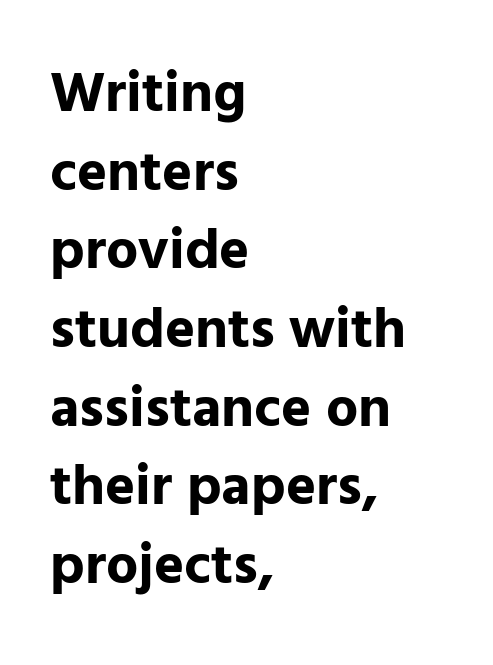
Decoration check: the copy has no underline. Baseline-to-baseline distance is the conventional proportion of letter height. The lines in this sample share a left origin and differ only in where they stop. Do the letters lean? They stand straight. Spacing between characters is what you'd get straight out of the box. Character widths vary here, with narrow letters taking less room than wide ones.
